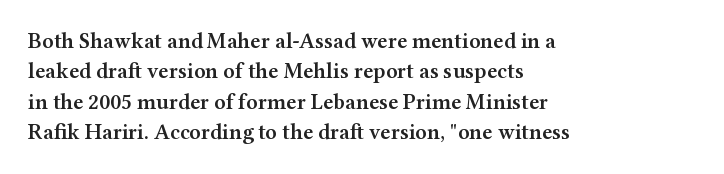
Q: Is the text bold? A: Semi-bold.
Q: Is the text italic (slanted)? A: No, it is upright.
Q: Is the text underlined? A: No.
Q: How is the paragraph aligned? A: Left-aligned.
Q: Is the spacing between letters normal or unusually wide? A: Normal.
Q: Is the spacing between lines tight, normal or loose? A: Normal.
